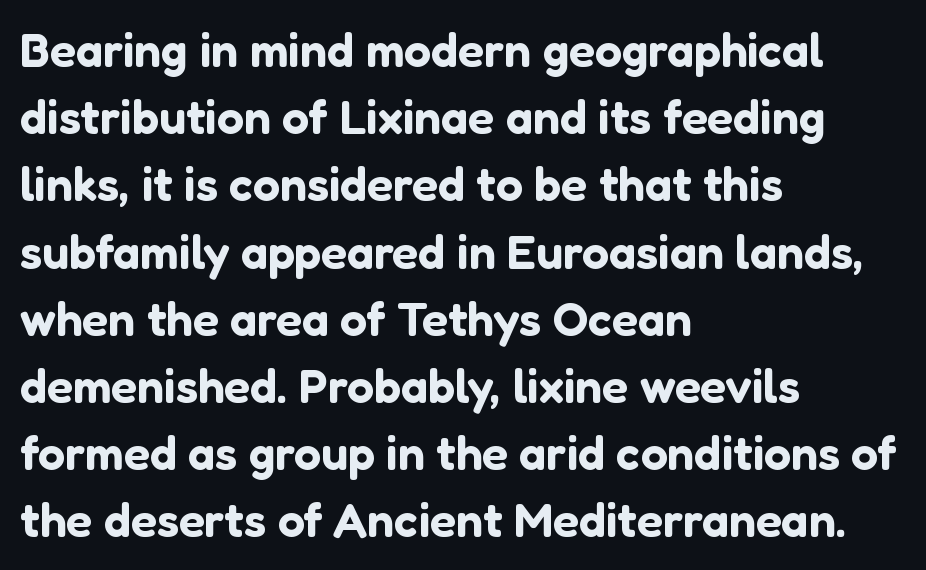
The letters sit at their default tracking, neither squeezed nor spread. Nope, no serifs anywhere on these letters. The setting favours the left margin, as ordinary paragraphs usually do. Evenly set lines give the paragraph a standard silhouette.
